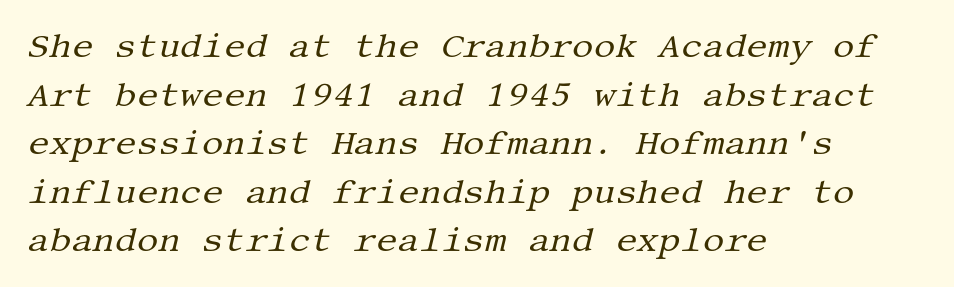
{"serif": "yes", "italic": "yes", "lean": "right", "slant_degrees": 13, "bold": "no", "weight": "regular", "width": "normal", "stroke_contrast": "medium", "x_height": "large", "underline": "no", "align": "left", "line_spacing": "normal", "line_spacing_ratio": 1.43, "letter_spacing": "normal", "letter_spacing_em": 0.0, "glyph_px": 34}
